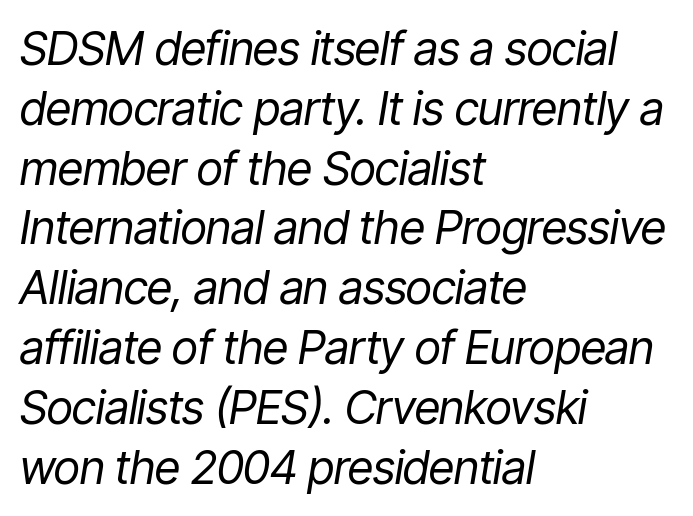
Q: Is the text bold? A: No.
Q: Is the text italic (slanted)? A: Yes, it leans right by about 9 degrees.
Q: Is the text underlined? A: No.
Q: How is the paragraph aligned? A: Left-aligned.
Q: Is the spacing between letters normal or unusually wide? A: Normal.
Q: Is the spacing between lines tight, normal or loose? A: Normal.
Q: Width (condensed, normal, or wide)? A: Condensed.
Q: Stroke contrast? A: Low.
Q: x-height? A: Medium.
Q: Monospaced? A: No.
